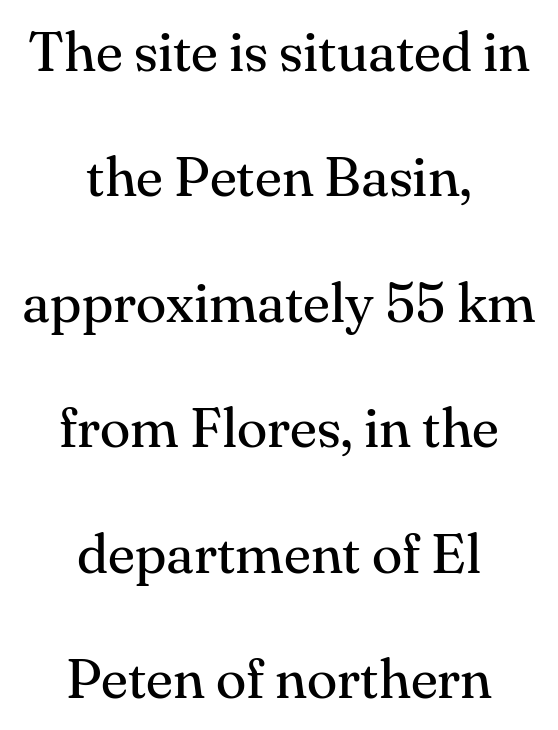
The image shows 56 px regular-weight serif type, upright; set centered, loose line spacing (2.24x), normal letter spacing, not underlined; medium stroke contrast and a small x-height.
